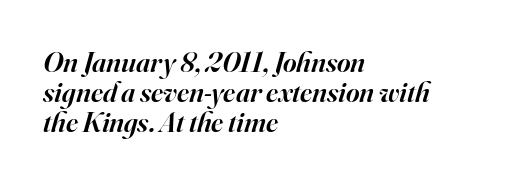
{"serif": "yes", "italic": "yes", "lean": "right", "slant_degrees": 16, "bold": "semi", "weight": "semibold", "width": "normal", "stroke_contrast": "high", "x_height": "small", "monospaced": "no", "underline": "no", "align": "left", "line_spacing": "tight", "line_spacing_ratio": 1.04, "letter_spacing": "normal", "letter_spacing_em": 0.0, "glyph_px": 29}
